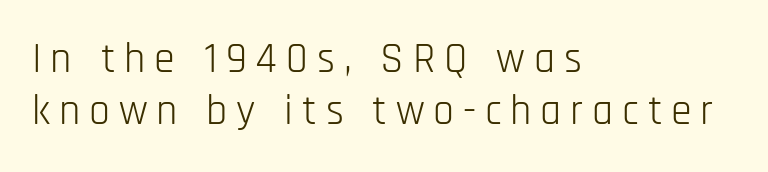
Q: Is the text bold? A: No.
Q: Is the text italic (slanted)? A: No, it is upright.
Q: Is the typeface a serif or a sans-serif typeface? A: Sans-serif.
Q: Is the text underlined? A: No.
Q: How is the paragraph aligned? A: Left-aligned.
Q: Is the spacing between letters normal or unusually wide? A: Unusually wide.
Q: Is the spacing between lines tight, normal or loose? A: Normal.
Q: Width (condensed, normal, or wide)? A: Condensed.
Q: Stroke contrast? A: Low.
Q: x-height? A: Large.
Q: Monospaced? A: No.
